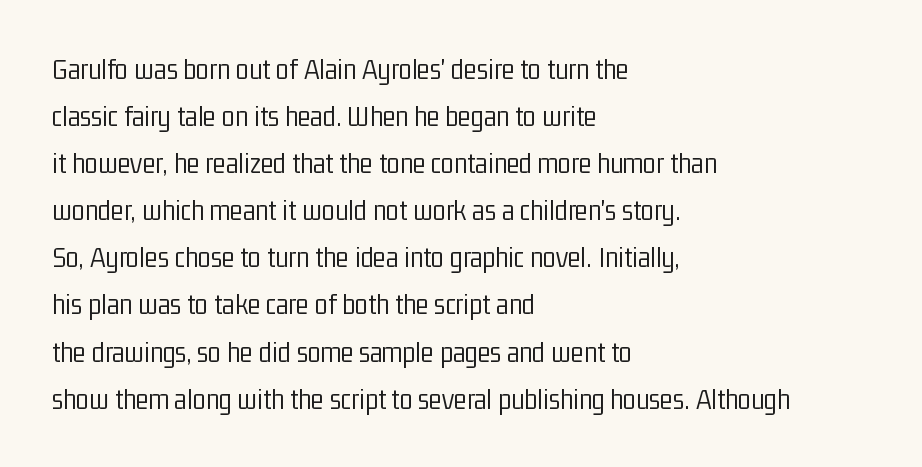
Lines of text with bare space underneath. Reading down the column, the eye jumps a familiar distance to each next line. Layout note: lines flush left. No extra tracking has been applied to these lines.
